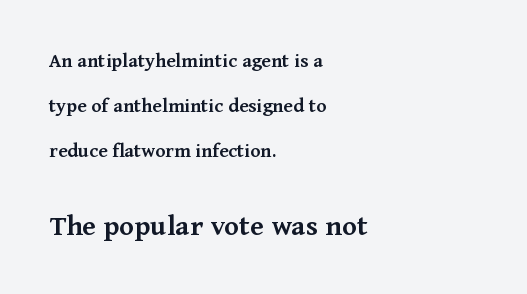
Compared with a centered layout, this one pins lines to the left instead. How would I describe the line gaps? Wide and relaxed. Which of the two is more prominent by size? The second, at the bottom. Is this a fixed-width face? No — the glyphs have proportional, varying widths. The letters are semibold — heavier than regular but short of a full bold. Serifs: yes, visible at the terminals of the letterforms.
